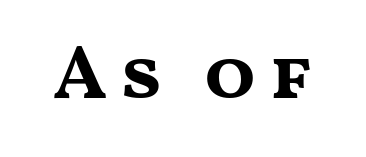
Q: Is the text bold? A: Yes.
Q: Is the text italic (slanted)? A: No, it is upright.
Q: Is the typeface a serif or a sans-serif typeface? A: Sans-serif.
Q: Is the text underlined? A: No.
Q: Width (condensed, normal, or wide)? A: Wide.
Q: Stroke contrast? A: Medium.
Q: x-height? A: Medium.
Q: Monospaced? A: No.
